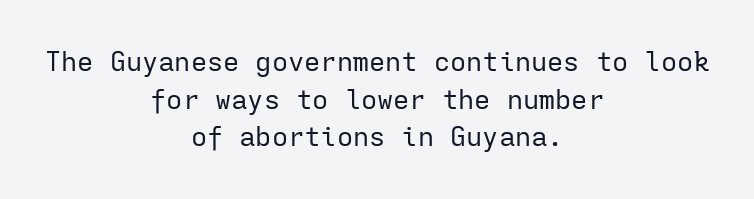
Style check: upright. These lines are centered, leaving both edges ragged. Compared with typical paragraphs, the rows here are spaced about the same. The weight would be labelled regular, book, light, or lighter still. Short note: letters normally spaced. Letters rest on an invisible, unmarked baseline.
